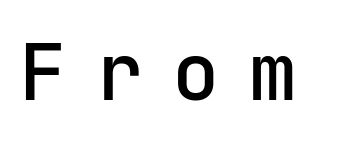
Q: Is the text italic (slanted)? A: No, it is upright.
Q: Is the typeface a serif or a sans-serif typeface? A: Sans-serif.
Q: Is the text underlined? A: No.
Q: Is the spacing between letters normal or unusually wide? A: Unusually wide.
Q: Width (condensed, normal, or wide)? A: Normal.
Q: Stroke contrast? A: Low.
Q: x-height? A: Medium.
Q: Monospaced? A: Yes.
